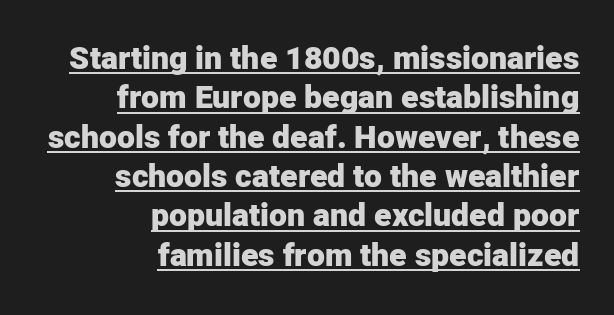
Q: Is the text bold? A: Yes.
Q: Is the text italic (slanted)? A: No, it is upright.
Q: Is the typeface a serif or a sans-serif typeface? A: Sans-serif.
Q: Is the text underlined? A: Yes.
Q: How is the paragraph aligned? A: Right-aligned.
Q: Is the spacing between letters normal or unusually wide? A: Normal.
Q: Width (condensed, normal, or wide)? A: Normal.
Q: Stroke contrast? A: Low.
Q: x-height? A: Medium.
Q: Monospaced? A: No.
